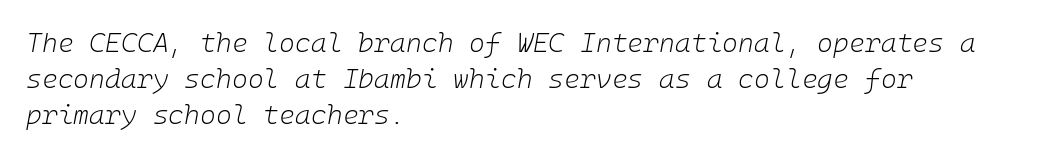
The image shows 27 px text type, italic (leaning right); set left-aligned, normal line spacing (1.34x), normal letter spacing, not underlined.
